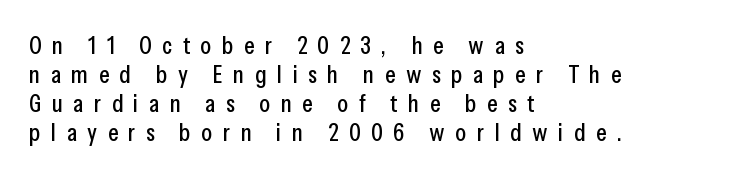
Q: Is the text italic (slanted)? A: No, it is upright.
Q: Is the text underlined? A: No.
Q: How is the paragraph aligned? A: Left-aligned.
Q: Is the spacing between letters normal or unusually wide? A: Unusually wide.
